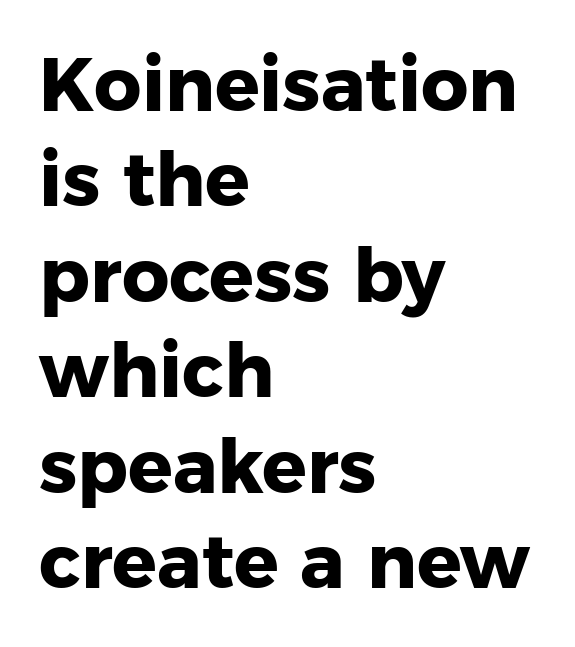
Q: Is the text bold? A: Yes.
Q: Is the text italic (slanted)? A: No, it is upright.
Q: Is the typeface a serif or a sans-serif typeface? A: Sans-serif.
Q: Is the text underlined? A: No.
Q: How is the paragraph aligned? A: Left-aligned.
Q: Is the spacing between letters normal or unusually wide? A: Normal.
Q: Is the spacing between lines tight, normal or loose? A: Normal.
Q: Width (condensed, normal, or wide)? A: Normal.
Q: Stroke contrast? A: Low.
Q: x-height? A: Medium.
Q: Monospaced? A: No.
